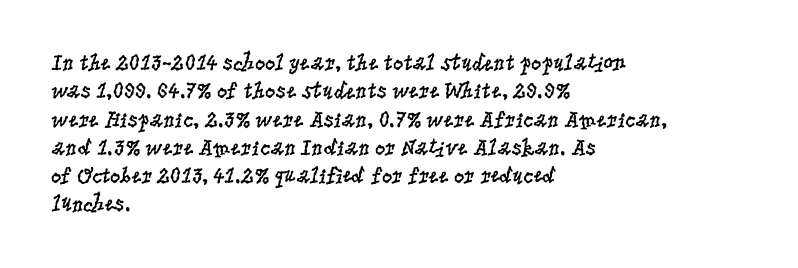
Nobody touched the tracking dial on this one. Visually the block forms a straight wall on the left and a jagged coastline on the right. Beneath every word, the page is bare.
